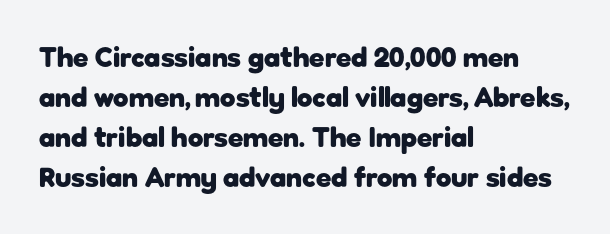
{"serif": "no", "italic": "no", "bold": "yes", "weight": "heavy", "width": "normal", "stroke_contrast": "low", "x_height": "medium", "monospaced": "no", "underline": "no", "align": "left", "line_spacing": "normal", "line_spacing_ratio": 1.43, "letter_spacing": "normal", "letter_spacing_em": 0.0, "glyph_px": 28}
